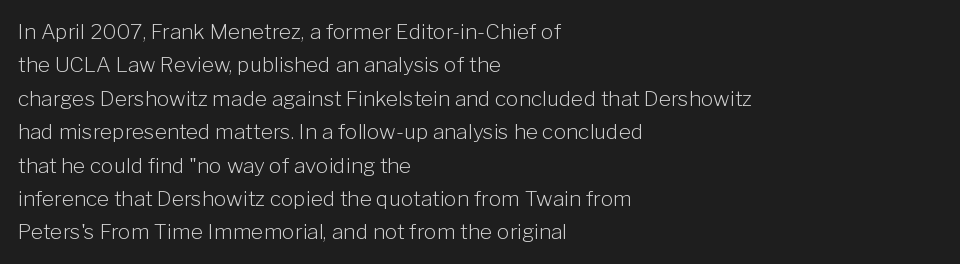
How would I describe the line gaps? Plain and ordinary. Weight: in the light-to-regular range. The type is set solid horizontally, with unmodified tracking. The lines are quadded left.
